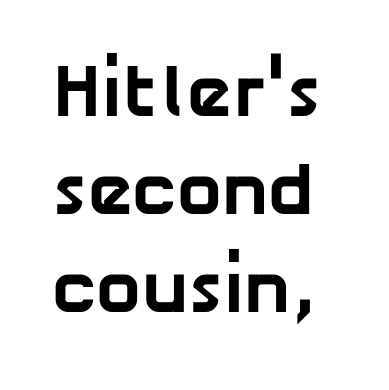
{"serif": "no", "bold": "yes", "weight": "bold", "width": "normal", "stroke_contrast": "low", "x_height": "medium", "monospaced": "no", "underline": "no", "line_spacing": "normal", "line_spacing_ratio": 1.31, "letter_spacing": "normal", "letter_spacing_em": 0.0, "glyph_px": 75}
